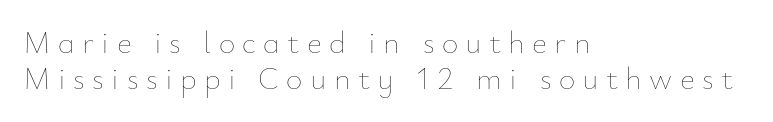
Q: Is the text bold? A: No.
Q: Is the text italic (slanted)? A: No, it is upright.
Q: Is the text underlined? A: No.
Q: How is the paragraph aligned? A: Left-aligned.
Q: Is the spacing between letters normal or unusually wide? A: Unusually wide.
Q: Is the spacing between lines tight, normal or loose? A: Tight.
Q: Width (condensed, normal, or wide)? A: Normal.
Q: Stroke contrast? A: Low.
Q: x-height? A: Small.
Q: Monospaced? A: No.
